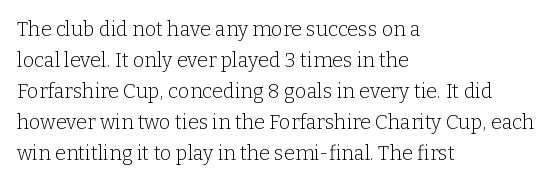
The face looks like a standard text weight, possibly lighter. The type is set solid horizontally, with unmodified tracking. The lettering stays uniformly vertical, giving the passage a roman look. Leading: standard. Casual observation: everything's shoved over to the left.
